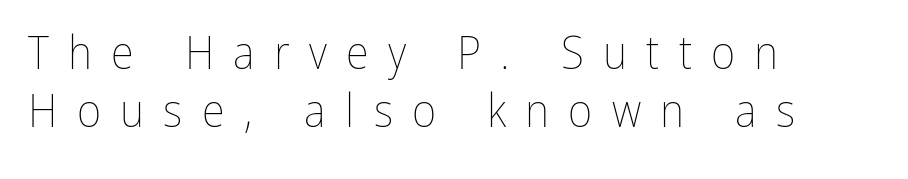
{"italic": "no", "bold": "no", "weight": "thin", "width": "condensed", "stroke_contrast": "low", "x_height": "medium", "monospaced": "no", "underline": "no", "align": "left", "line_spacing_ratio": 1.24, "letter_spacing": "wide", "letter_spacing_em": 0.41, "glyph_px": 47}
